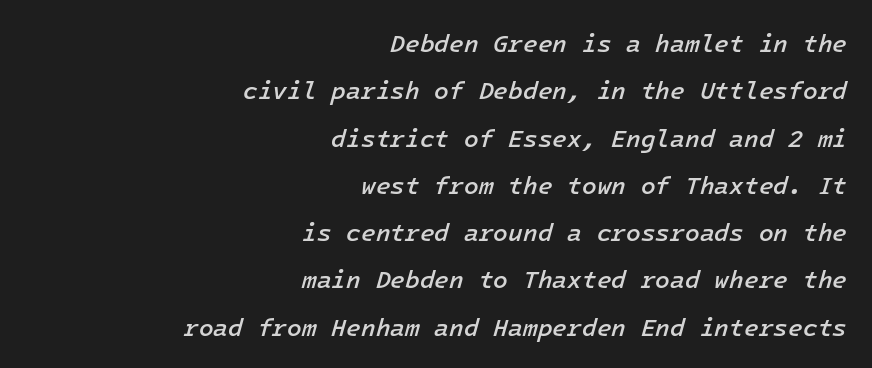
The image shows 24 px text type, italic (leaning right); set right-aligned, loose line spacing (1.97x), normal letter spacing, not underlined.
